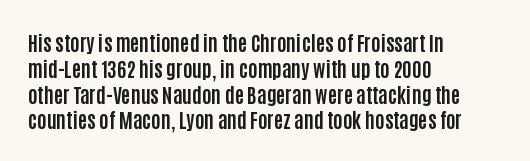
{"italic": "no", "bold": "yes", "underline": "no", "align": "left", "line_spacing": "normal", "line_spacing_ratio": 1.29, "letter_spacing": "normal", "letter_spacing_em": 0.0, "glyph_px": 20}
